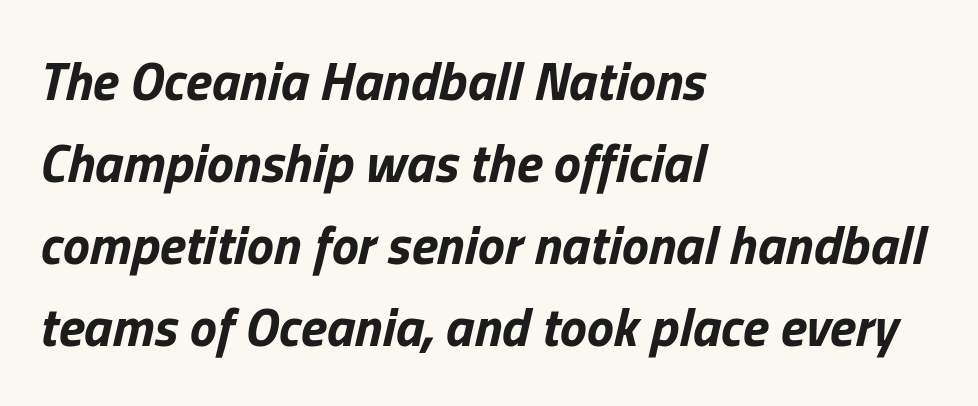
Q: Is the text bold? A: Yes.
Q: Is the text italic (slanted)? A: Yes, it leans right by about 13 degrees.
Q: Is the text underlined? A: No.
Q: How is the paragraph aligned? A: Left-aligned.
Q: Is the spacing between letters normal or unusually wide? A: Normal.
Q: Is the spacing between lines tight, normal or loose? A: Normal.
Q: Width (condensed, normal, or wide)? A: Normal.
Q: Stroke contrast? A: Low.
Q: x-height? A: Medium.
Q: Monospaced? A: No.
